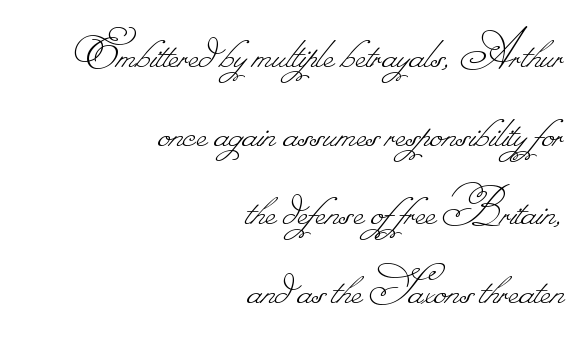
{"bold": "no", "weight": "thin", "width": "normal", "stroke_contrast": "low", "monospaced": "no", "underline": "no", "align": "right", "line_spacing": "normal", "line_spacing_ratio": 1.38, "letter_spacing": "normal", "letter_spacing_em": 0.0, "glyph_px": 57}
